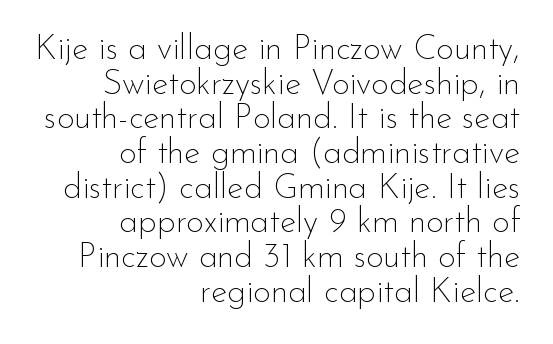
Posture: straight, roman, zero tilt. Horizontal alignment here is rightward, an uncommon choice for prose. These lines are rendered in a variable-pitch font. The typesetting does not lean heavy: it is not bold. A typesetter would call this zero additional tracking.
